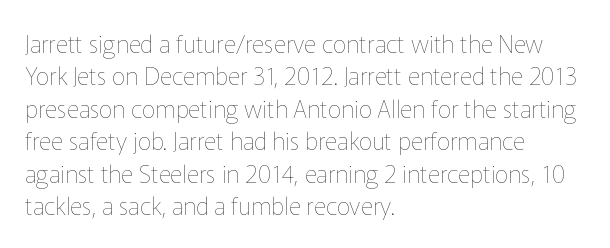
Q: Is the text bold? A: No.
Q: Is the text italic (slanted)? A: No, it is upright.
Q: Is the text underlined? A: No.
Q: How is the paragraph aligned? A: Left-aligned.
Q: Is the spacing between letters normal or unusually wide? A: Normal.
Q: Is the spacing between lines tight, normal or loose? A: Normal.
